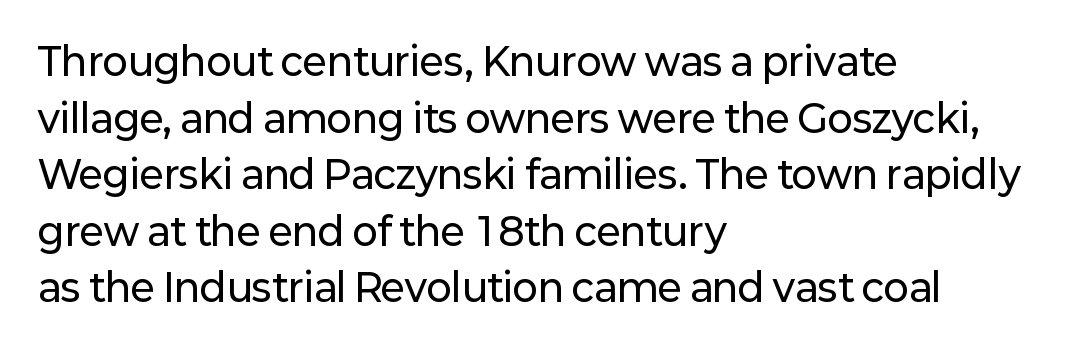
Inter-character spacing is left at the font's built-in metrics. The designer went with a sans here, leaving each stem footless. Is the block centered? No — it sits flush against the left margin. Italic: no, the glyphs are upright roman.
